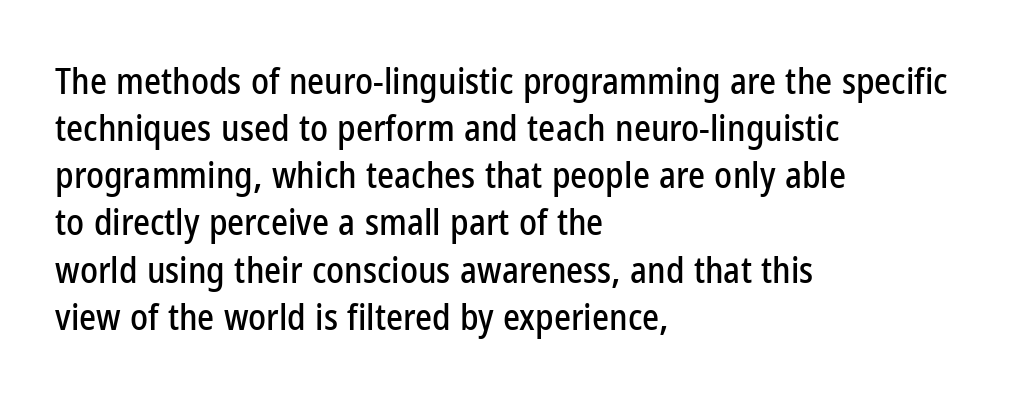
{"serif": "no", "italic": "no", "width": "condensed", "stroke_contrast": "low", "x_height": "medium", "monospaced": "no", "underline": "no", "align": "left", "line_spacing": "normal", "line_spacing_ratio": 1.31, "letter_spacing": "normal", "letter_spacing_em": 0.0, "glyph_px": 36}
